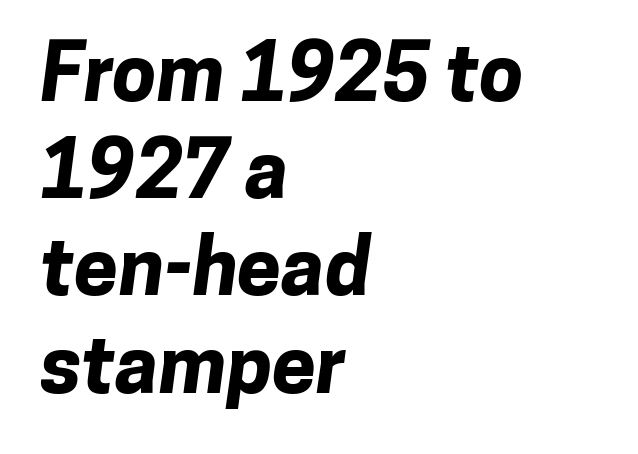
The image shows 79 px bold sans-serif type; set left-aligned, line spacing 1.23x, normal letter spacing, not underlined; low stroke contrast and a medium x-height.
